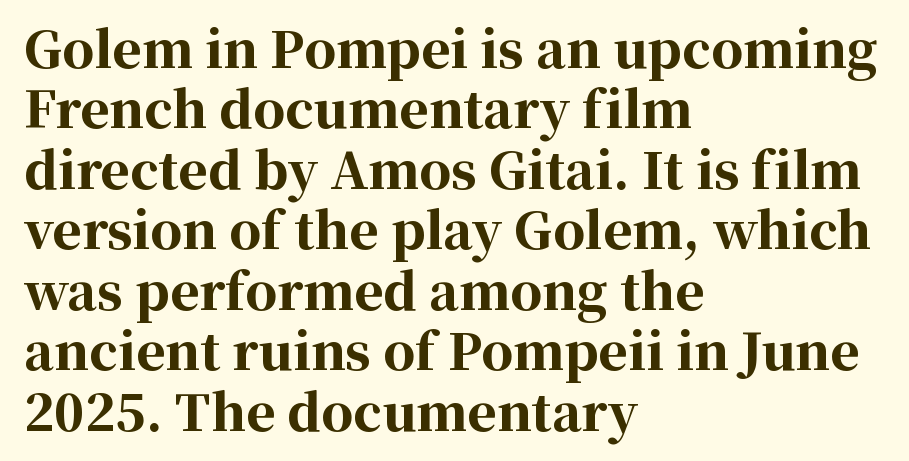
Q: Is the text bold? A: Yes.
Q: Is the text italic (slanted)? A: No, it is upright.
Q: Is the typeface a serif or a sans-serif typeface? A: Serif.
Q: Is the text underlined? A: No.
Q: How is the paragraph aligned? A: Left-aligned.
Q: Is the spacing between letters normal or unusually wide? A: Normal.
Q: Width (condensed, normal, or wide)? A: Normal.
Q: Stroke contrast? A: High.
Q: x-height? A: Medium.
Q: Monospaced? A: No.
